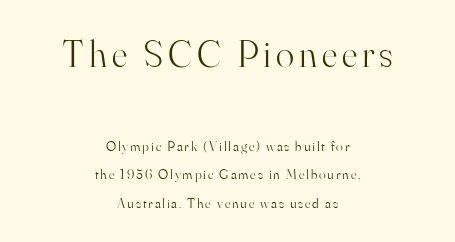
{"serif": "yes", "italic": "no", "bold": "no", "weight": "light", "width": "normal", "stroke_contrast": "high", "x_height": "small", "monospaced": "no", "underline": "no", "align": "center", "line_spacing": "loose", "line_spacing_ratio": 2.04, "larger_block": "first", "size_ratio": 2.71, "glyph_px": 38}
